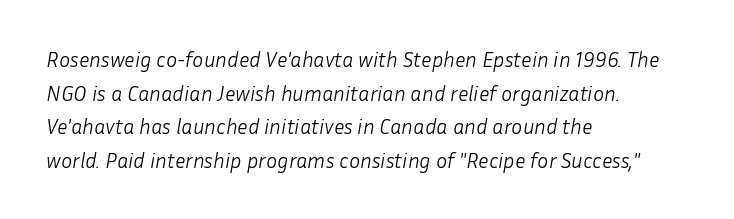
The whole block is typeset with a tilt. Words float on clear page, feet unadorned. Short and long lines alike share a common starting point at left. Is the type heavy? It reads as light-to-regular instead.
